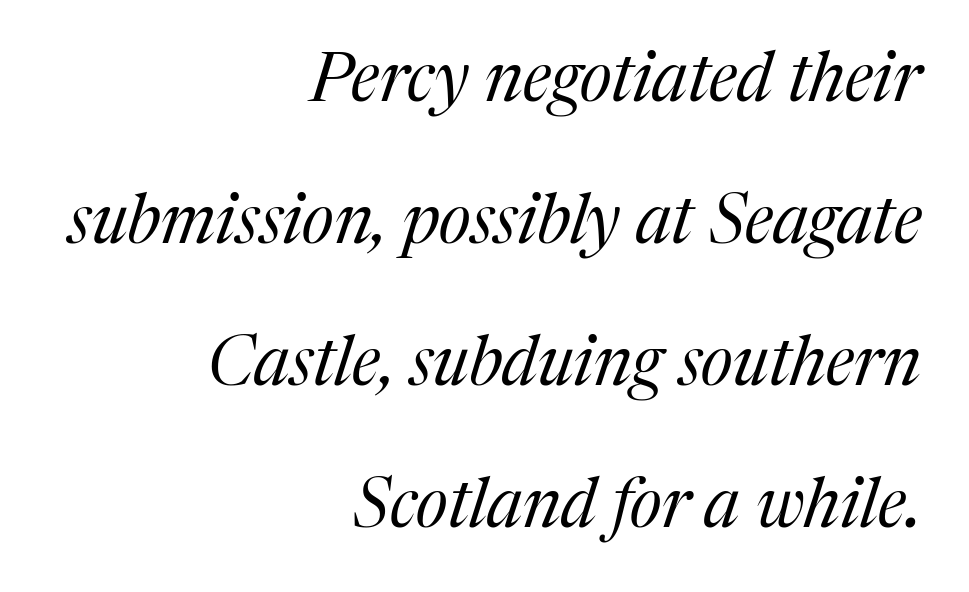
The image shows 68 px regular-weight serif type, italic (leaning right); set right-aligned, loose line spacing (2.09x), normal letter spacing, not underlined; medium stroke contrast and a medium x-height.
